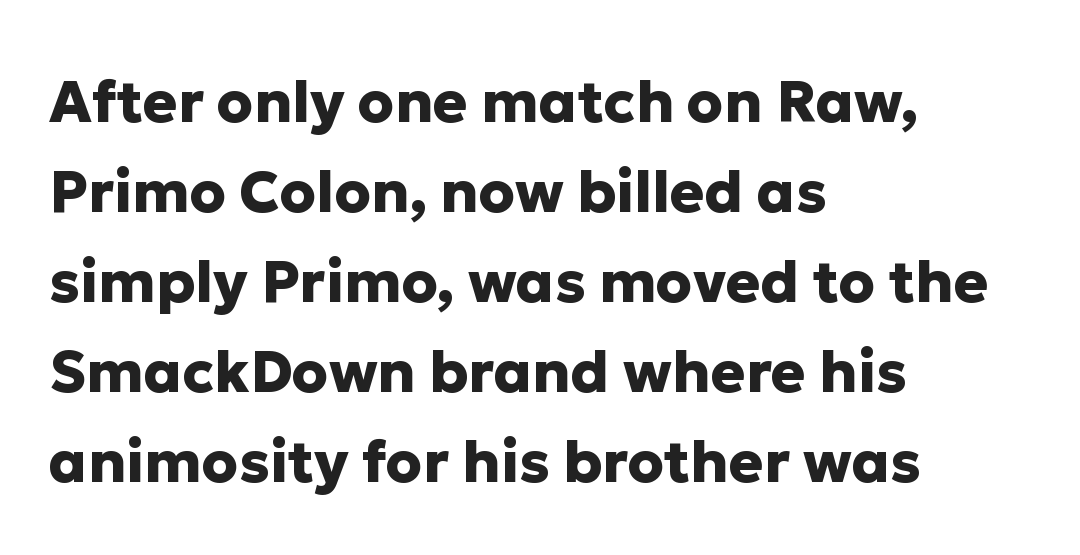
Normally led — the rows are evenly, conventionally spaced. Notice how thick the strokes are: this is what a full bold looks like. Proportional: the letters do not fall into vertical columns. Compared with typical body copy, the letter spacing here is the same.
